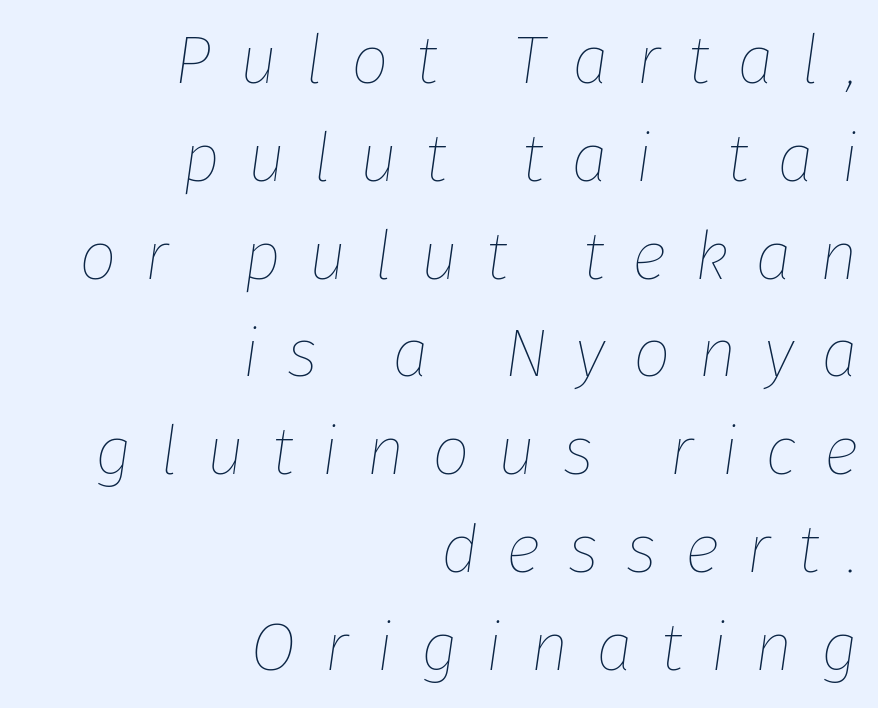
This sample has the flowing, uneven cadence of proportional lettering. An italicized treatment has been applied to the whole sample. The letterforms stand isolated, each surrounded by extra space. The strokes carry an ordinary text weight at most.
